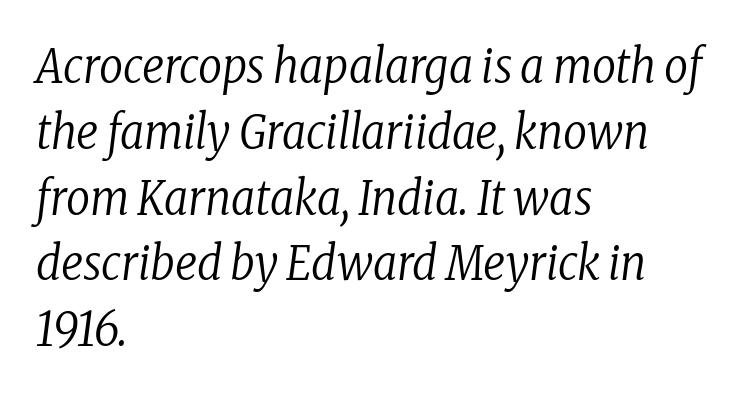
{"serif": "yes", "italic": "yes", "lean": "right", "slant_degrees": 8, "bold": "no", "weight": "regular", "width": "condensed", "stroke_contrast": "low", "x_height": "medium", "monospaced": "no", "underline": "no", "align": "left", "line_spacing": "normal", "line_spacing_ratio": 1.4, "letter_spacing": "normal", "letter_spacing_em": 0.0, "glyph_px": 47}
